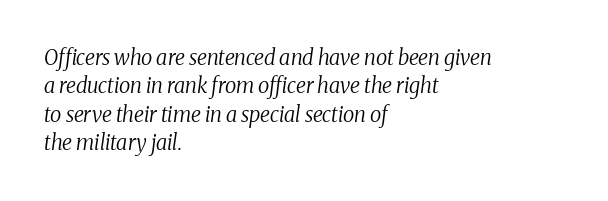
{"italic": "yes", "lean": "right", "slant_degrees": 8, "bold": "no", "underline": "no", "align": "left", "line_spacing": "normal", "line_spacing_ratio": 1.35, "letter_spacing": "normal", "letter_spacing_em": 0.0, "glyph_px": 21}
